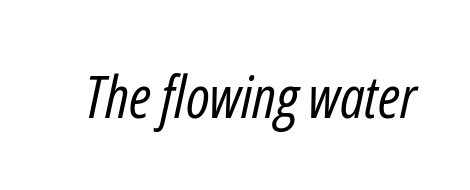
Q: Is the text bold? A: No.
Q: Is the text italic (slanted)? A: Yes, it leans right by about 12 degrees.
Q: Is the text underlined? A: No.
Q: Is the spacing between letters normal or unusually wide? A: Normal.
Q: Width (condensed, normal, or wide)? A: Condensed.
Q: Stroke contrast? A: Low.
Q: x-height? A: Medium.
Q: Monospaced? A: No.
